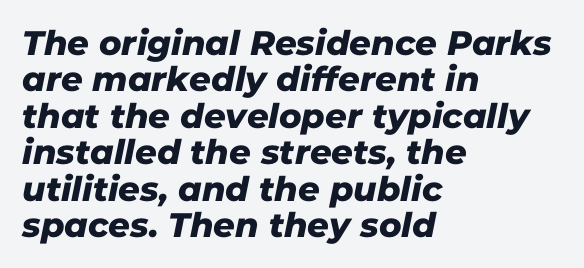
The letters advance in unequal steps, a hallmark of proportional type. To sum up the face: it is a sans, with no serifs. The tracking reads as untouched default to a designer's eye. Horizontal bands of white between lines are thin slivers. Alignment: flush left. The glyphs are unaccompanied by any horizontal stroke below them.
